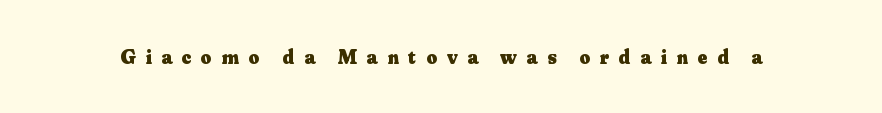
{"italic": "no", "bold": "yes", "underline": "no", "letter_spacing": "wide", "letter_spacing_em": 0.46, "glyph_px": 21}
